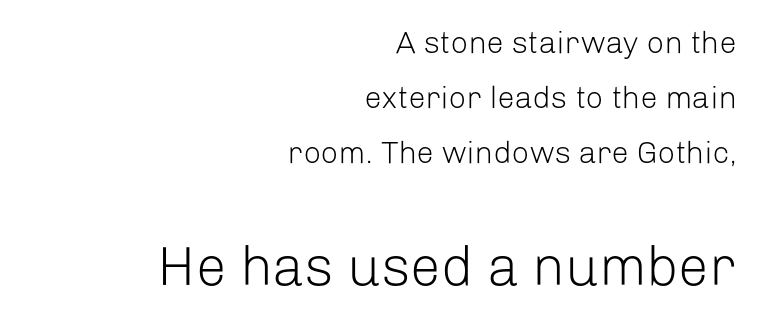
The image shows 55 px light sans-serif type, upright; set right-aligned, line spacing 1.78x, normal letter spacing, not underlined; the second (bottom) block is 1.77x larger; low stroke contrast and a medium x-height.
